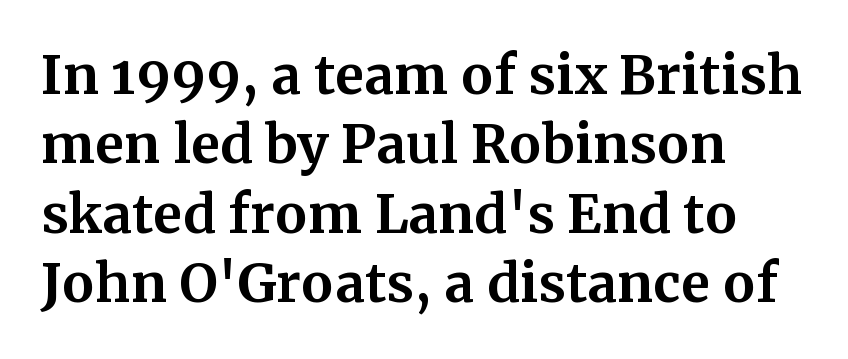
Rendered with straight, roman letterforms. Notice how thick the strokes are: this is what a full bold looks like. Nobody drew a line under any word here. Casual observation: everything's shoved over to the left. This sample has the flowing, uneven cadence of proportional lettering.
